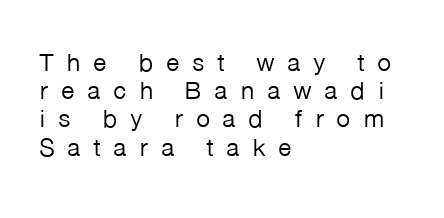
The font's upright variant was chosen for this text. Alignment: flush left. Heaviness? Minimal to ordinary, like unemphasized prose. The gap between lines stays unmarked.
